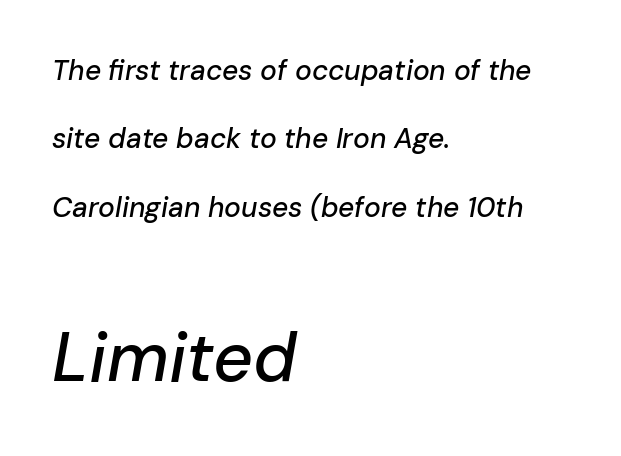
The vertical gap from one line to the next is large. Is the letter spacing exaggerated? No — it looks like the ordinary default. Do the characters align in a grid? No, the font is proportional. Has an underline been added? It has not. Compare the two chunks: the lower has the greater cap height.
